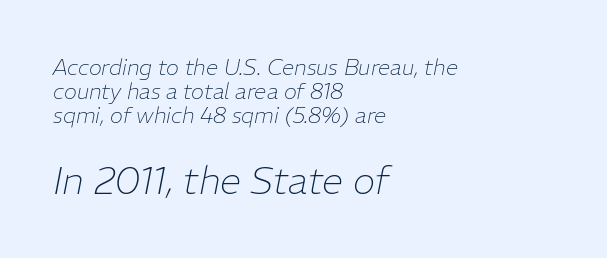
The image shows 38 px thin type, italic (leaning right); set left-aligned, tight line spacing (1.1x), normal letter spacing, not underlined; the second (bottom) block is 1.73x larger; low stroke contrast and a medium x-height.
